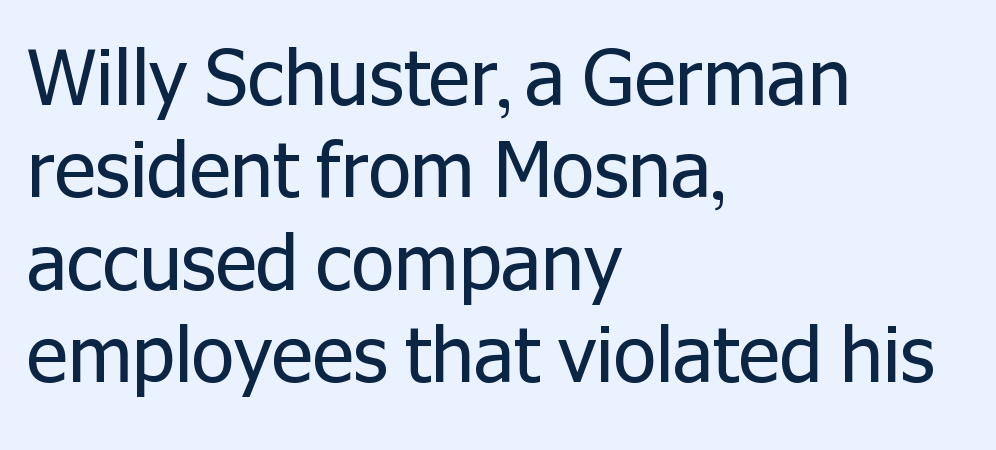
Q: Is the text bold? A: No.
Q: Is the text italic (slanted)? A: No, it is upright.
Q: Is the typeface a serif or a sans-serif typeface? A: Sans-serif.
Q: Is the text underlined? A: No.
Q: How is the paragraph aligned? A: Left-aligned.
Q: Is the spacing between letters normal or unusually wide? A: Normal.
Q: Width (condensed, normal, or wide)? A: Normal.
Q: Stroke contrast? A: Low.
Q: x-height? A: Medium.
Q: Monospaced? A: No.
